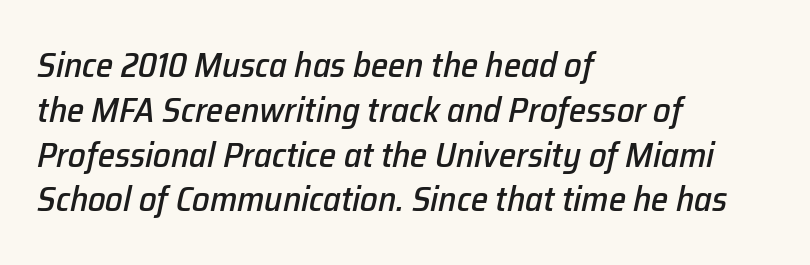
{"italic": "yes", "lean": "right", "slant_degrees": 12, "width": "normal", "stroke_contrast": "low", "x_height": "medium", "monospaced": "no", "underline": "no", "align": "left", "line_spacing": "normal", "line_spacing_ratio": 1.28, "letter_spacing": "normal", "letter_spacing_em": 0.0, "glyph_px": 35}
